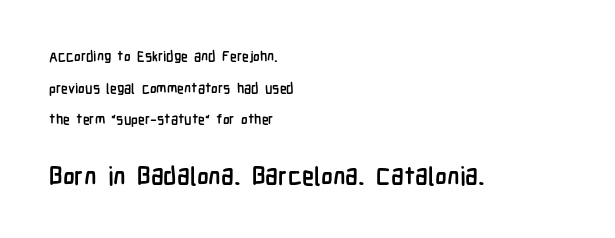
{"italic": "no", "bold": "yes", "underline": "no", "align": "left", "line_spacing": "loose", "line_spacing_ratio": 2.26, "letter_spacing": "normal", "letter_spacing_em": 0.0, "larger_block": "second", "size_ratio": 1.79, "glyph_px": 25}
